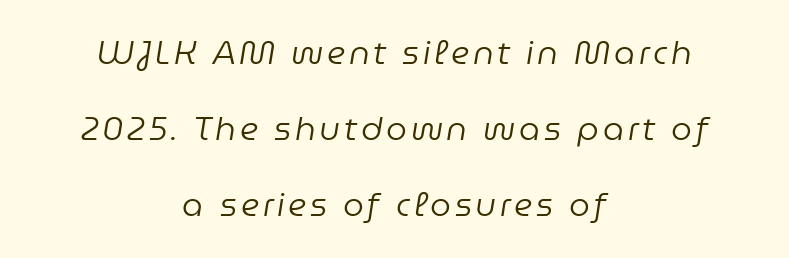
{"italic": "yes", "lean": "right", "slant_degrees": 9, "bold": "no", "weight": "regular", "width": "normal", "stroke_contrast": "low", "x_height": "medium", "monospaced": "no", "underline": "no", "align": "center", "line_spacing": "loose", "line_spacing_ratio": 2.31, "glyph_px": 33}
